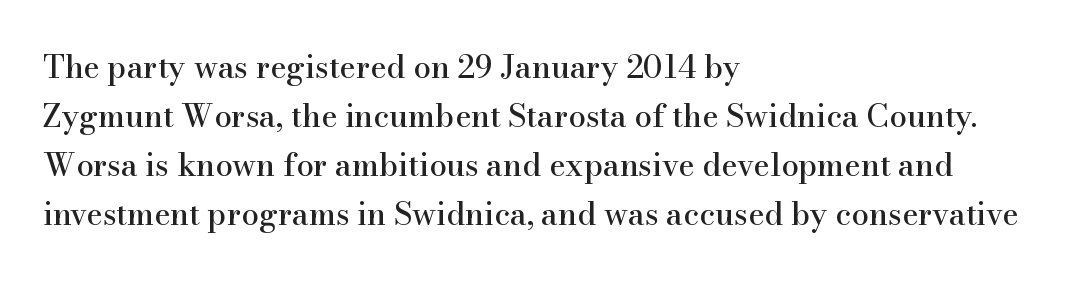
{"serif": "yes", "italic": "no", "width": "normal", "stroke_contrast": "high", "x_height": "small", "monospaced": "no", "underline": "no", "align": "left", "line_spacing": "normal", "line_spacing_ratio": 1.58, "letter_spacing": "normal", "letter_spacing_em": 0.0, "glyph_px": 31}
